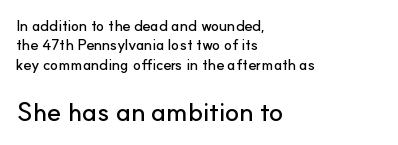
{"italic": "no", "underline": "no", "align": "left", "line_spacing": "normal", "line_spacing_ratio": 1.3, "letter_spacing": "normal", "letter_spacing_em": 0.0, "larger_block": "second", "size_ratio": 1.73, "glyph_px": 26}
